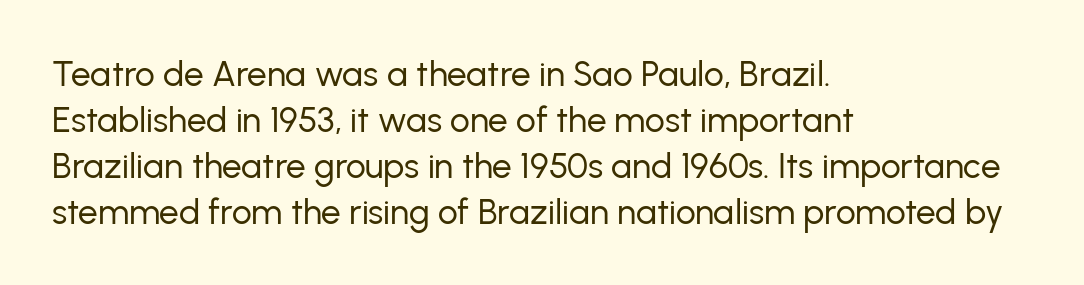
{"serif": "no", "italic": "no", "bold": "no", "weight": "regular", "width": "normal", "stroke_contrast": "low", "x_height": "medium", "monospaced": "no", "underline": "no", "align": "left", "line_spacing": "normal", "line_spacing_ratio": 1.31, "letter_spacing": "normal", "letter_spacing_em": 0.0, "glyph_px": 35}
